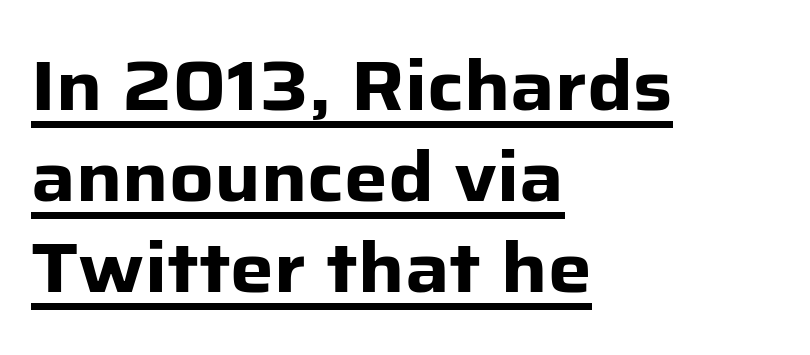
{"serif": "no", "italic": "no", "bold": "yes", "weight": "heavy", "width": "normal", "stroke_contrast": "low", "x_height": "medium", "monospaced": "no", "underline": "yes", "align": "left", "line_spacing": "normal", "line_spacing_ratio": 1.32, "letter_spacing": "normal", "letter_spacing_em": 0.0, "glyph_px": 69}
